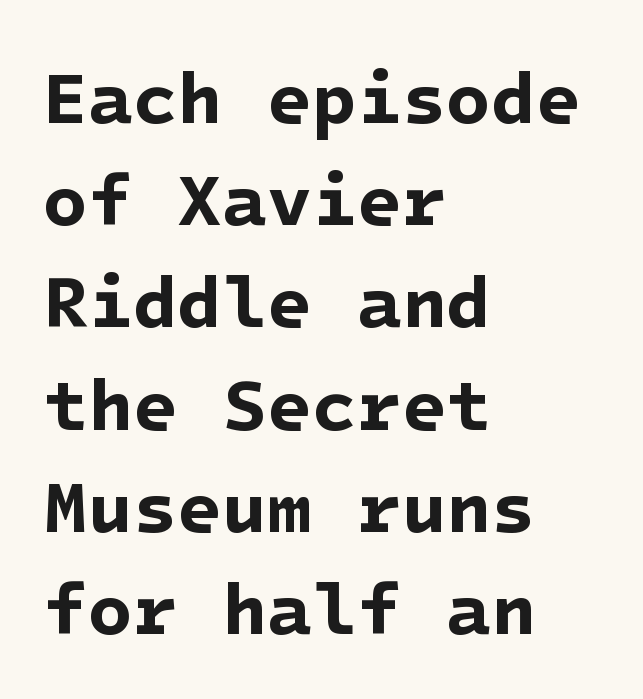
Q: Is the text bold? A: Yes.
Q: Is the typeface a serif or a sans-serif typeface? A: Sans-serif.
Q: Is the text underlined? A: No.
Q: How is the paragraph aligned? A: Left-aligned.
Q: Is the spacing between letters normal or unusually wide? A: Normal.
Q: Is the spacing between lines tight, normal or loose? A: Normal.
Q: Width (condensed, normal, or wide)? A: Normal.
Q: Stroke contrast? A: Low.
Q: x-height? A: Medium.
